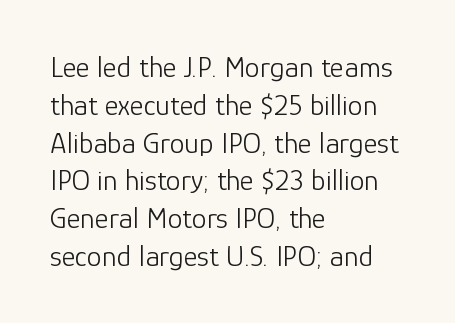
The foot of each line stays bare and open. Stroke thickness stays within the range of a standard reading face or lighter. Does the leading feel generous? No, just average. Here the designer chose a conventional face with non-uniform glyph widths.
